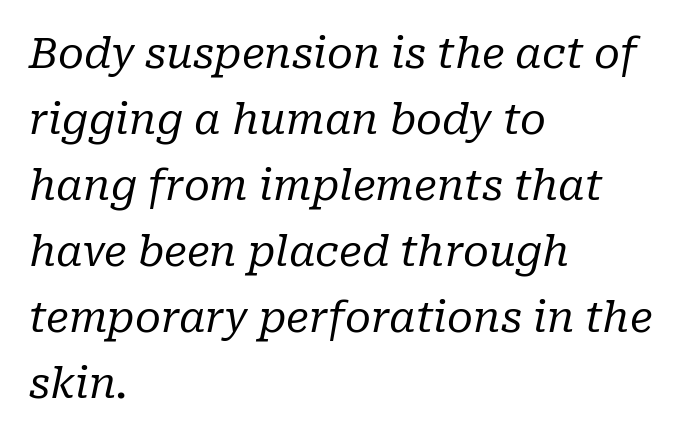
The gaps between neighbouring characters are ordinary and unremarkable. Unmarked baselines from the first word to the last. The font is comparable to plain body text, perhaps lighter. To sum up the face: it has serifs. The rows are spaced the way most documents space them. Is this a fixed-width face? No — the glyphs have proportional, varying widths.
